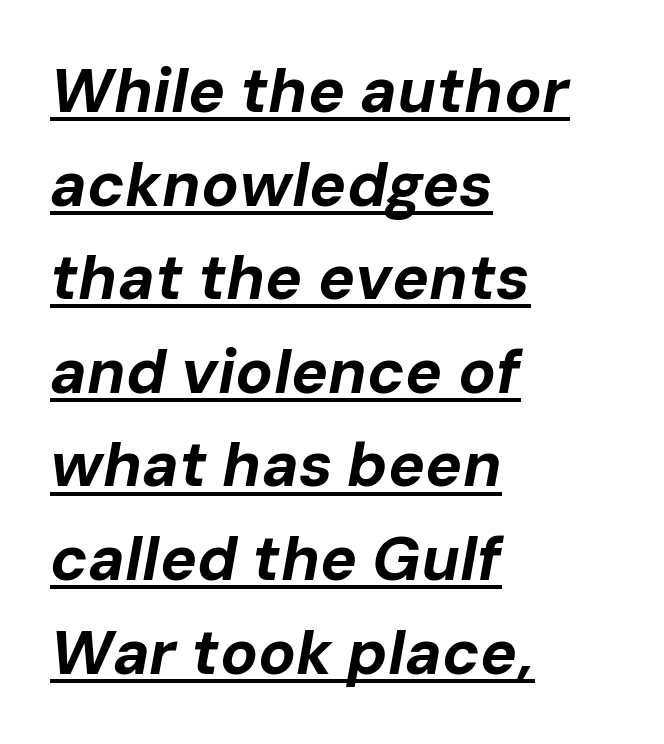
A normal amount of white space separates one row of letters from the next. Italic? Definitely — the glyphs are oblique. These lines are rendered in a variable-pitch font. Heft: maximum for text — a bold.
